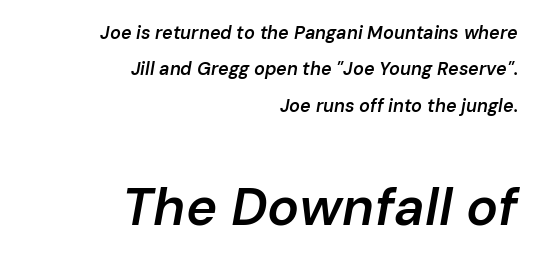
A bare baseline throughout the passage. Type size steps up from the first block to the second. Words appear dense and cohesive because spacing is normal. I'd describe the lettering as semibold — firm but not a full bold. The typesetter chose a ragged-left arrangement here.
